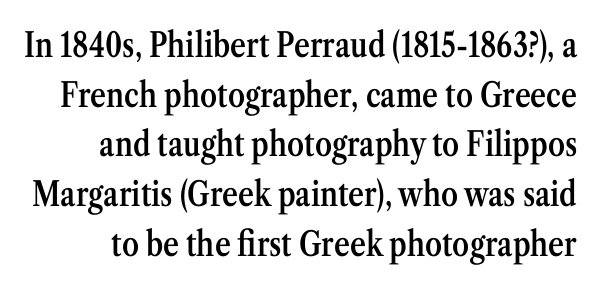
These lines are rendered in a variable-pitch font. This is roman type, the default non-slanted kind. The foot of each line stays bare and open. Strokes here are thickened, but only to semibold level. How would I describe the line gaps? Plain and ordinary.
